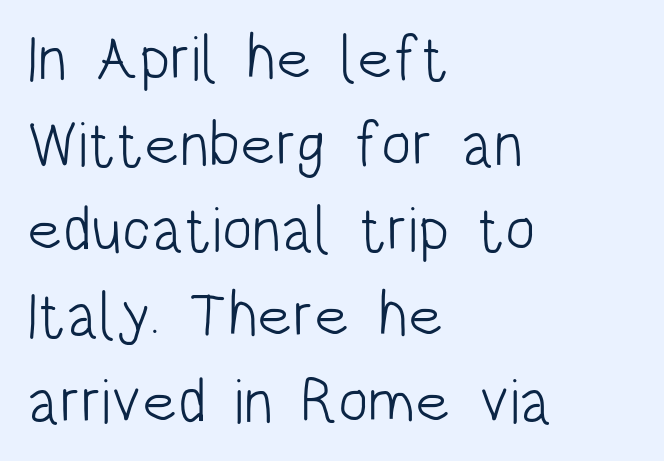
Q: Is the text bold? A: No.
Q: Is the text italic (slanted)? A: No, it is upright.
Q: Is the typeface a serif or a sans-serif typeface? A: Sans-serif.
Q: Is the text underlined? A: No.
Q: How is the paragraph aligned? A: Left-aligned.
Q: Is the spacing between letters normal or unusually wide? A: Normal.
Q: Is the spacing between lines tight, normal or loose? A: Normal.
Q: Width (condensed, normal, or wide)? A: Condensed.
Q: Stroke contrast? A: Low.
Q: x-height? A: Large.
Q: Monospaced? A: No.
